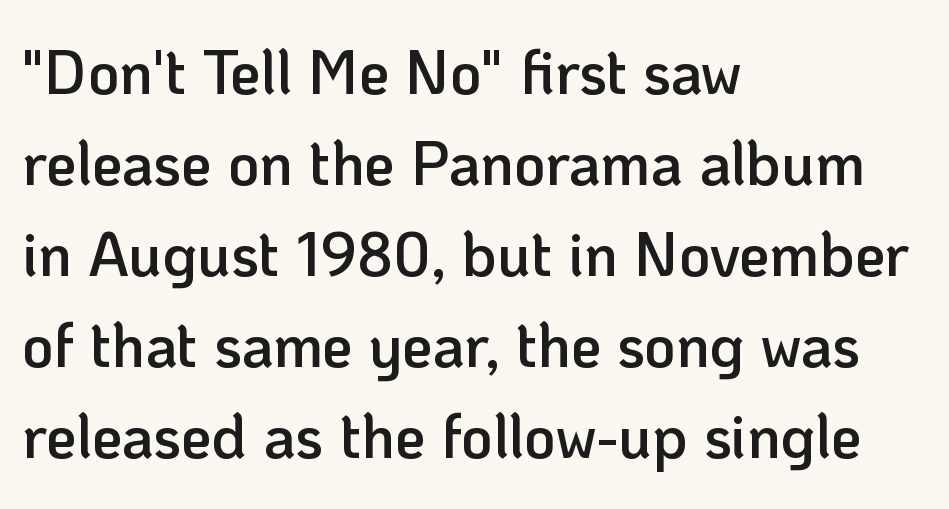
The image shows 61 px semibold sans-serif type, upright; set left-aligned, normal line spacing (1.49x), normal letter spacing, not underlined; low stroke contrast and a medium x-height.
